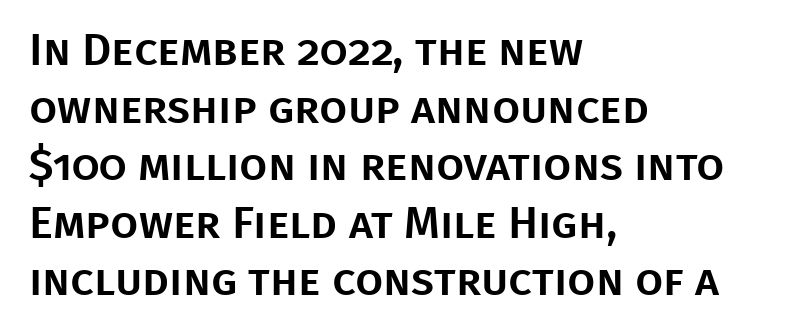
The image shows 45 px sans-serif type, upright; set left-aligned, normal line spacing (1.28x), normal letter spacing, not underlined; low stroke contrast and a large x-height.
